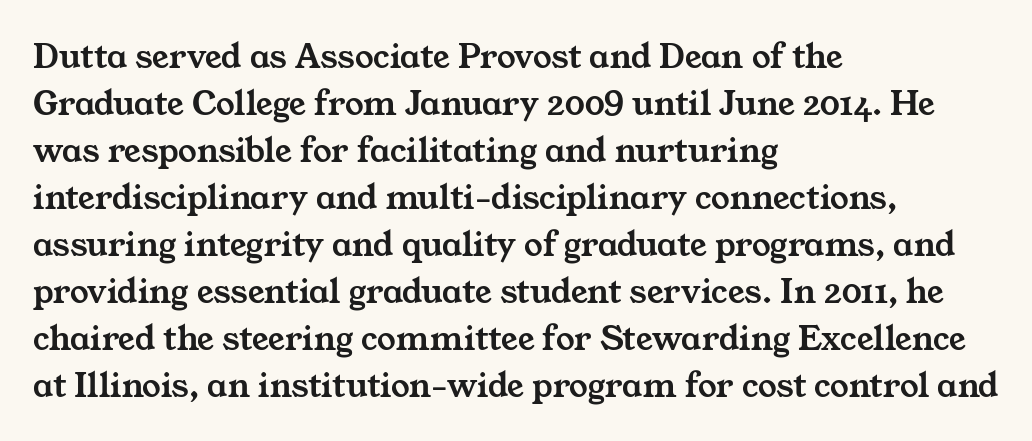
The tracking reads as untouched default to a designer's eye. The text was rendered using a seriffed face with decorative stroke endings. Words float on clear page, feet unadorned. Note the varied advance widths — an 'i' is clearly narrower than an 'm'. Rows of type keep a routine distance in the vertical direction. Each line starts at the same left margin while the right side varies.
